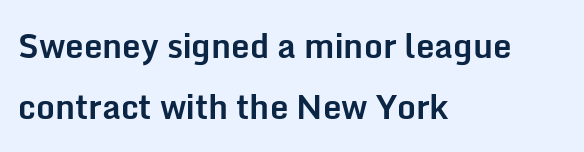
Q: Is the text bold? A: Yes.
Q: Is the text italic (slanted)? A: No, it is upright.
Q: Is the typeface a serif or a sans-serif typeface? A: Sans-serif.
Q: Is the text underlined? A: No.
Q: How is the paragraph aligned? A: Left-aligned.
Q: Is the spacing between letters normal or unusually wide? A: Normal.
Q: Width (condensed, normal, or wide)? A: Normal.
Q: Stroke contrast? A: Low.
Q: x-height? A: Medium.
Q: Monospaced? A: No.
